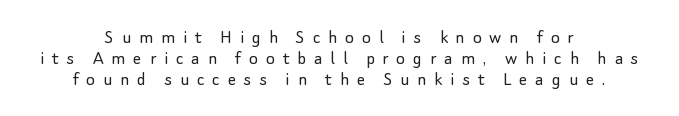
{"italic": "no", "bold": "no", "underline": "no", "align": "center", "line_spacing": "tight", "line_spacing_ratio": 1.0, "letter_spacing": "wide", "letter_spacing_em": 0.37, "glyph_px": 21}
